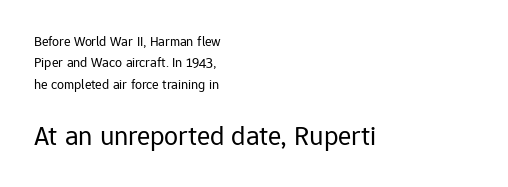
Q: Is the text bold? A: No.
Q: Is the text italic (slanted)? A: No, it is upright.
Q: Is the typeface a serif or a sans-serif typeface? A: Sans-serif.
Q: Is the text underlined? A: No.
Q: How is the paragraph aligned? A: Left-aligned.
Q: Is the spacing between letters normal or unusually wide? A: Normal.
Q: Is the spacing between lines tight, normal or loose? A: Normal.
Q: Which block of text is set in a larger size, the first (top) or the second (bottom)? A: The second (bottom) one.
Q: Width (condensed, normal, or wide)? A: Normal.
Q: Stroke contrast? A: Low.
Q: x-height? A: Medium.
Q: Monospaced? A: No.
